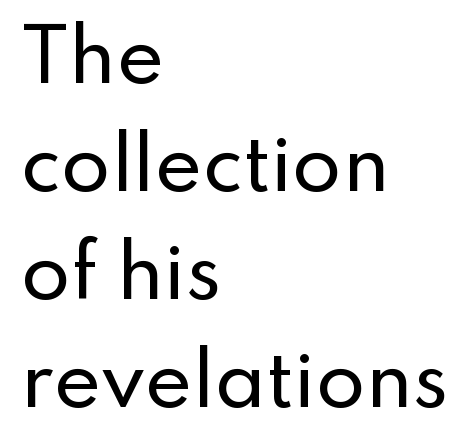
{"serif": "no", "italic": "no", "width": "normal", "stroke_contrast": "low", "x_height": "small", "monospaced": "no", "underline": "no", "align": "left", "line_spacing": "normal", "line_spacing_ratio": 1.5, "letter_spacing": "normal", "letter_spacing_em": 0.0, "glyph_px": 72}
